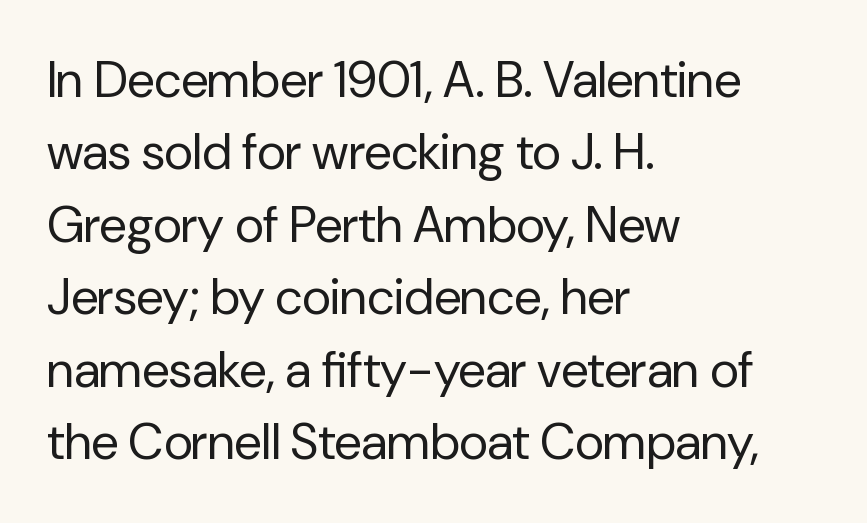
{"serif": "no", "italic": "no", "bold": "no", "weight": "regular", "width": "normal", "stroke_contrast": "low", "x_height": "medium", "monospaced": "no", "underline": "no", "align": "left", "line_spacing": "normal", "line_spacing_ratio": 1.45, "letter_spacing": "normal", "letter_spacing_em": 0.0, "glyph_px": 50}
